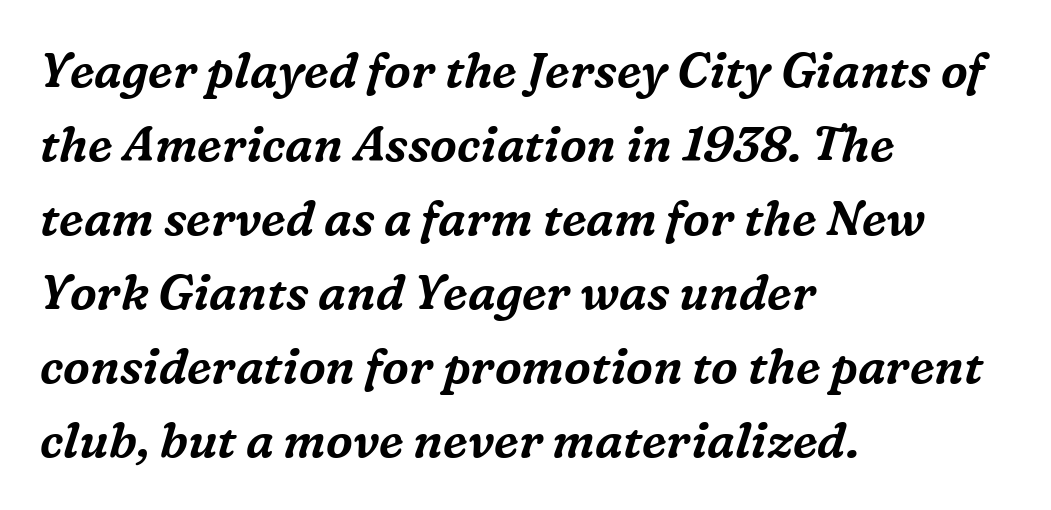
A serif font was chosen for this passage. Each new line begins a customary step beneath the previous one. Alignment: flush left. Italic: yes, the glyphs are oblique. Spacing verdict: proportional, widths tailored to each character.
